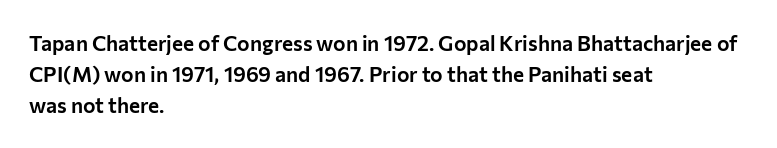
Does the copy run flush right? No — it runs flush left. The specimen reads as upright at a glance. Between one letter and the next there's only the usual sliver of space. The designer left line spacing at the default.
